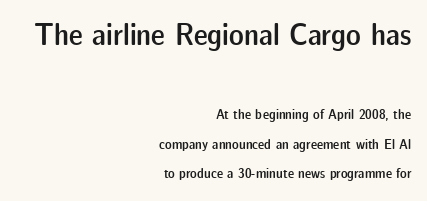
Q: Is the text bold? A: Semi-bold.
Q: Is the text italic (slanted)? A: No, it is upright.
Q: Is the typeface a serif or a sans-serif typeface? A: Sans-serif.
Q: Is the text underlined? A: No.
Q: How is the paragraph aligned? A: Right-aligned.
Q: Is the spacing between letters normal or unusually wide? A: Normal.
Q: Is the spacing between lines tight, normal or loose? A: Loose.
Q: Which block of text is set in a larger size, the first (top) or the second (bottom)? A: The first (top) one.
Q: Width (condensed, normal, or wide)? A: Normal.
Q: Stroke contrast? A: Low.
Q: x-height? A: Medium.
Q: Monospaced? A: No.
